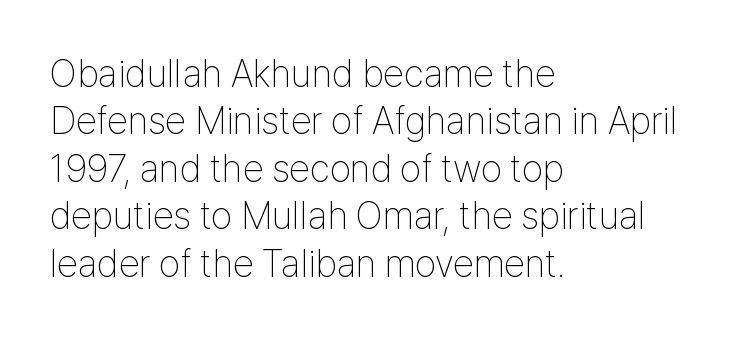
Line starts are locked; line ends wander. The passage shown is not bold in any degree. This is sans-serif lettering, the kind often seen on screens and signage. The passage shown stacks its lines at a standard gap. When letters stand straight like this, we call the style roman or upright.
